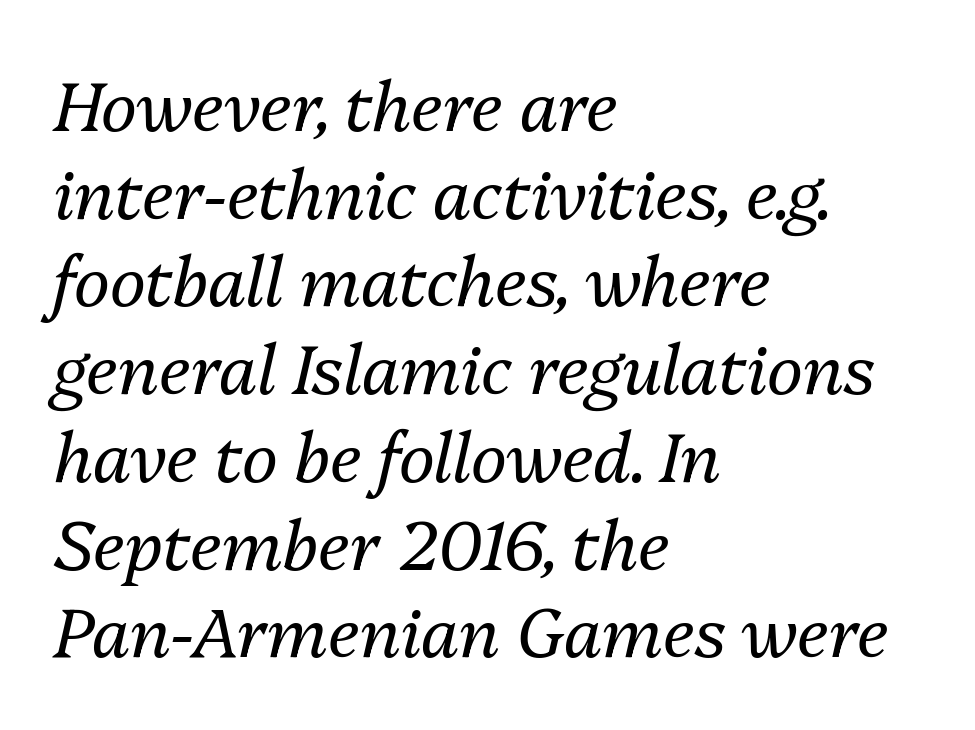
Q: Is the text bold? A: No.
Q: Is the text italic (slanted)? A: Yes, it leans right by about 13 degrees.
Q: Is the text underlined? A: No.
Q: How is the paragraph aligned? A: Left-aligned.
Q: Is the spacing between letters normal or unusually wide? A: Normal.
Q: Is the spacing between lines tight, normal or loose? A: Normal.
Q: Width (condensed, normal, or wide)? A: Normal.
Q: Stroke contrast? A: Medium.
Q: x-height? A: Medium.
Q: Monospaced? A: No.
